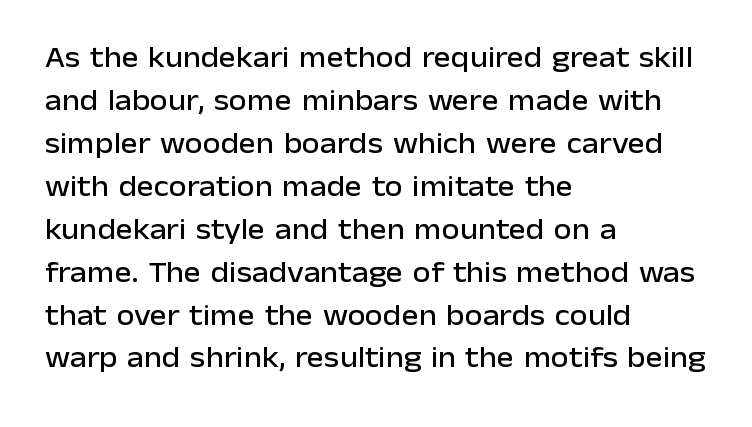
{"serif": "no", "italic": "no", "width": "normal", "stroke_contrast": "low", "x_height": "medium", "monospaced": "no", "underline": "no", "align": "left", "line_spacing": "normal", "line_spacing_ratio": 1.48, "letter_spacing": "normal", "letter_spacing_em": 0.0, "glyph_px": 29}
